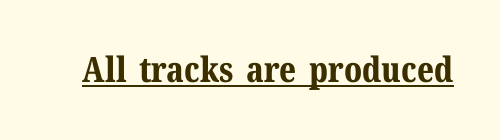
Q: Is the text bold? A: Yes.
Q: Is the text italic (slanted)? A: No, it is upright.
Q: Is the typeface a serif or a sans-serif typeface? A: Serif.
Q: Is the text underlined? A: Yes.
Q: Is the spacing between letters normal or unusually wide? A: Normal.
Q: Width (condensed, normal, or wide)? A: Normal.
Q: Stroke contrast? A: Medium.
Q: x-height? A: Medium.
Q: Monospaced? A: No.
